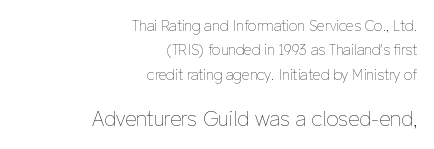
Q: Is the text bold? A: No.
Q: Is the text italic (slanted)? A: No, it is upright.
Q: Is the text underlined? A: No.
Q: How is the paragraph aligned? A: Right-aligned.
Q: Is the spacing between letters normal or unusually wide? A: Normal.
Q: Which block of text is set in a larger size, the first (top) or the second (bottom)? A: The second (bottom) one.
